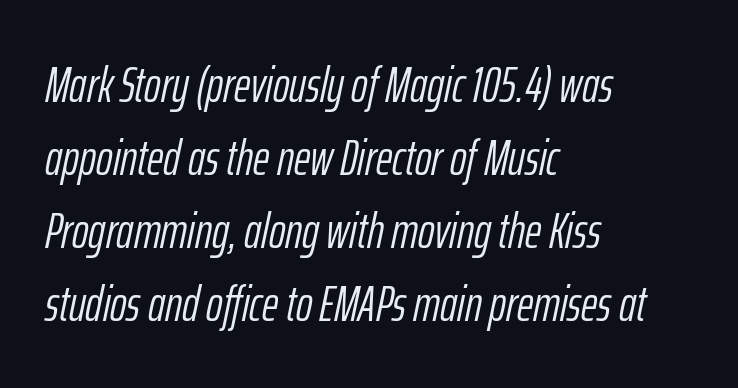
Students, note that the glyphs here touch the page at normal intervals. This rendering features lettering with no underline. Baseline-to-baseline distance is the conventional proportion of letter height. The lines are quadded left.
